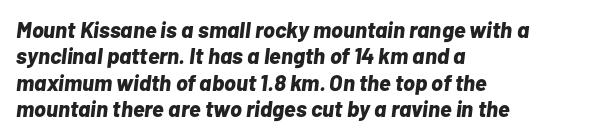
{"italic": "yes", "lean": "right", "slant_degrees": 7, "bold": "yes", "underline": "no", "align": "left", "line_spacing_ratio": 1.2, "letter_spacing": "normal", "letter_spacing_em": 0.0, "glyph_px": 22}
